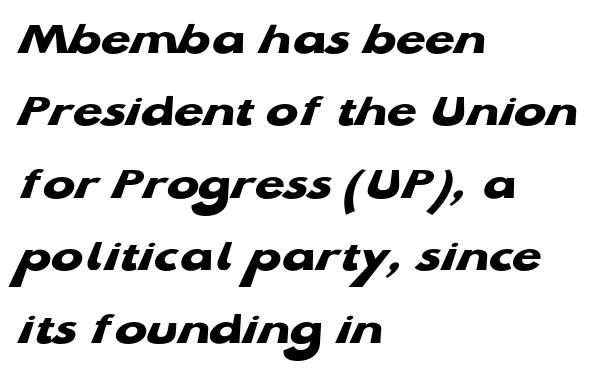
Q: Is the text bold? A: Yes.
Q: Is the typeface a serif or a sans-serif typeface? A: Sans-serif.
Q: Is the text underlined? A: No.
Q: How is the paragraph aligned? A: Left-aligned.
Q: Is the spacing between letters normal or unusually wide? A: Normal.
Q: Is the spacing between lines tight, normal or loose? A: Normal.
Q: Width (condensed, normal, or wide)? A: Wide.
Q: Stroke contrast? A: Low.
Q: x-height? A: Medium.
Q: Monospaced? A: No.
